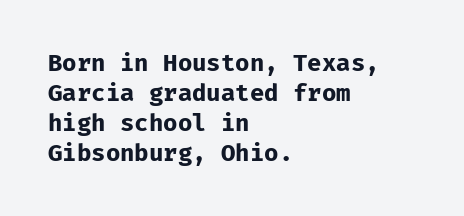
{"italic": "no", "bold": "yes", "underline": "no", "align": "left", "line_spacing": "normal", "line_spacing_ratio": 1.25, "letter_spacing": "normal", "letter_spacing_em": 0.0, "glyph_px": 24}
